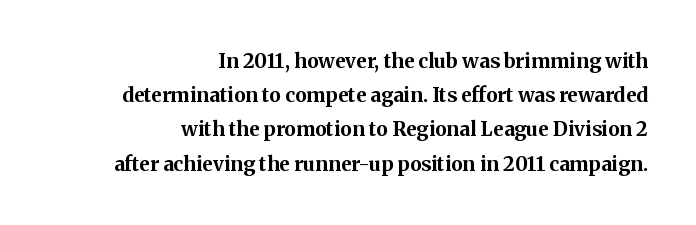
Compared with typical body copy, the letter spacing here is the same. Bare-footed words on every line. Posture: vertical. Each glyph is drawn with heavy, bold strokes.
